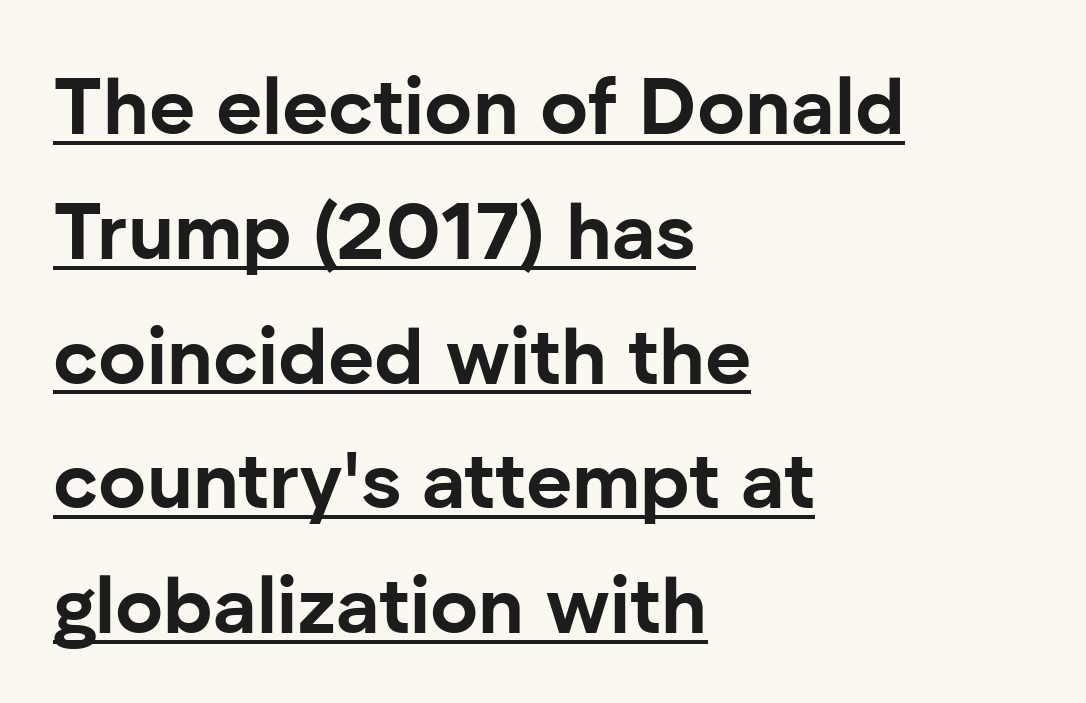
{"serif": "no", "italic": "no", "bold": "yes", "weight": "bold", "width": "normal", "stroke_contrast": "low", "x_height": "medium", "monospaced": "no", "underline": "yes", "align": "left", "line_spacing": "normal", "line_spacing_ratio": 1.56, "letter_spacing": "normal", "letter_spacing_em": 0.0, "glyph_px": 80}
